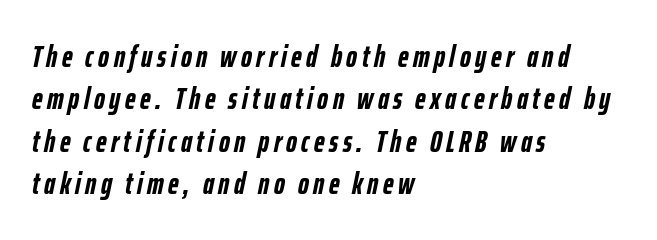
Q: Is the text bold? A: Yes.
Q: Is the text italic (slanted)? A: Yes, it leans right by about 12 degrees.
Q: Is the text underlined? A: No.
Q: How is the paragraph aligned? A: Left-aligned.
Q: Is the spacing between lines tight, normal or loose? A: Normal.
Q: Width (condensed, normal, or wide)? A: Condensed.
Q: Stroke contrast? A: Low.
Q: x-height? A: Medium.
Q: Monospaced? A: No.
